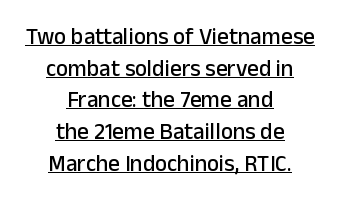
The rendering keeps characters at their native spacing. Caption: multi-line text, centered on the measure. The typesetter has applied underlining to the passage shown. Baseline-to-baseline distance is the conventional proportion of letter height.
